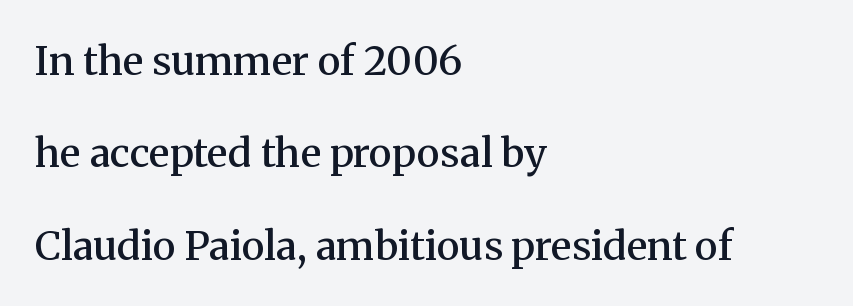
{"serif": "yes", "italic": "no", "bold": "semi", "weight": "semibold", "width": "normal", "stroke_contrast": "medium", "x_height": "medium", "monospaced": "no", "underline": "no", "align": "left", "line_spacing": "loose", "line_spacing_ratio": 2.31, "letter_spacing": "normal", "letter_spacing_em": 0.0, "glyph_px": 40}
